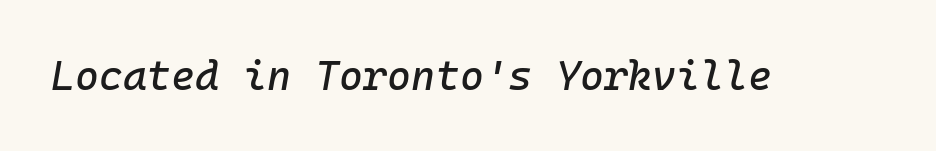
Q: Is the text italic (slanted)? A: Yes, it leans right by about 10 degrees.
Q: Is the text underlined? A: No.
Q: Is the spacing between letters normal or unusually wide? A: Normal.
Q: Width (condensed, normal, or wide)? A: Normal.
Q: Stroke contrast? A: Low.
Q: x-height? A: Medium.
Q: Monospaced? A: Yes.
